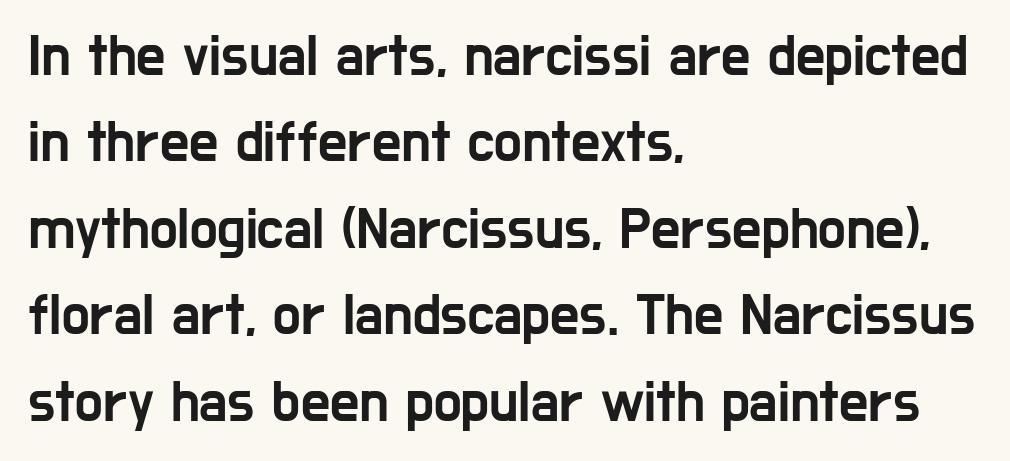
The glyphs are unaccompanied by any horizontal stroke below them. Font category for this specimen: sans-serif. The letterforms sit shoulder to shoulder at normal distance. Note the varied advance widths — an 'i' is clearly narrower than an 'm'.
